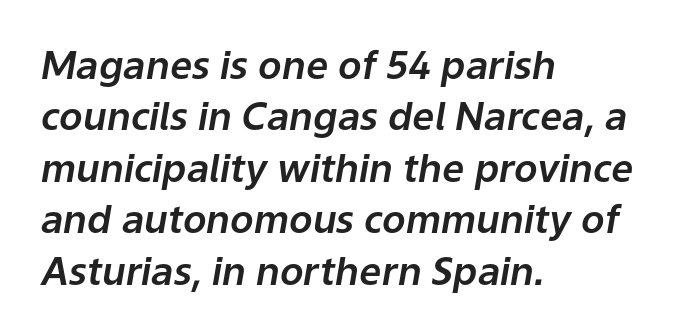
The image shows 39 px text type, italic (leaning right); set left-aligned, normal line spacing (1.32x), normal letter spacing, not underlined; low stroke contrast and a medium x-height.
